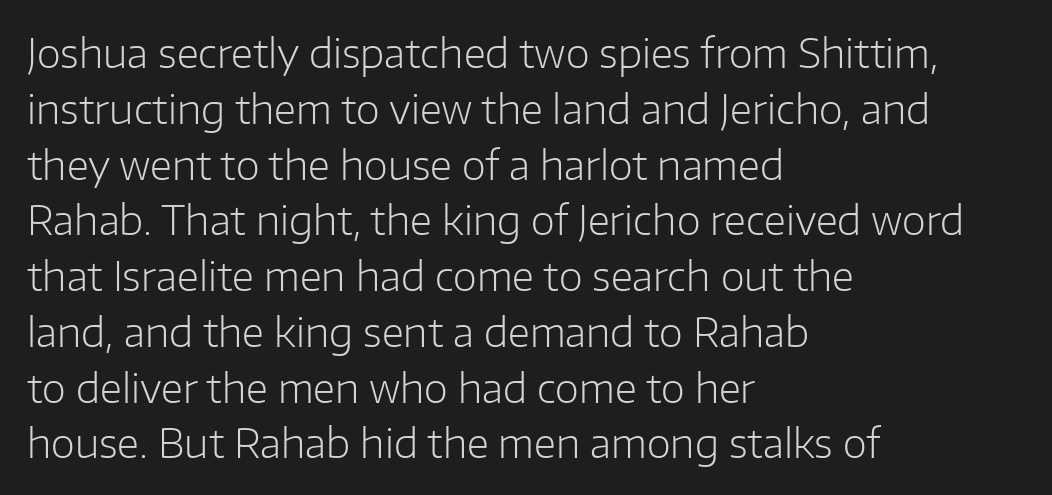
Grotesque or geometric, the face here clearly has no serifs. Vertical stems look standard width or narrower in stroke. How are the letters spaced? Ordinarily, with no added tracking. The rendering anchors every line to the left-hand side. The zone under the glyphs is completely vacant. Evenly set lines give the paragraph a standard silhouette.
